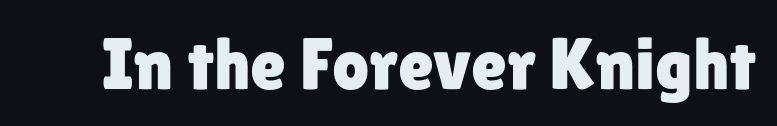
{"serif": "no", "italic": "no", "width": "normal", "stroke_contrast": "low", "x_height": "medium", "monospaced": "no", "underline": "no", "letter_spacing": "normal", "letter_spacing_em": 0.0, "glyph_px": 73}
